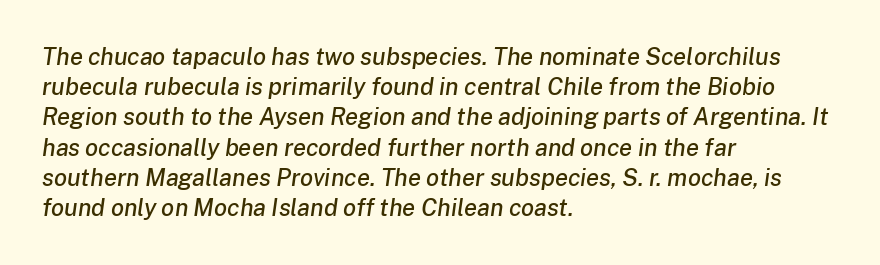
{"italic": "yes", "lean": "right", "slant_degrees": 8, "underline": "no", "align": "left", "line_spacing": "normal", "line_spacing_ratio": 1.26, "letter_spacing": "normal", "letter_spacing_em": 0.0, "glyph_px": 24}
